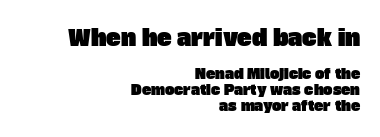
Block one is the big one; block two sits smaller underneath. Unmarked baselines from the first word to the last. A typesetter would call this leading minimal, almost set solid. Tracking here is standard; glyphs follow each other at the usual distance.
